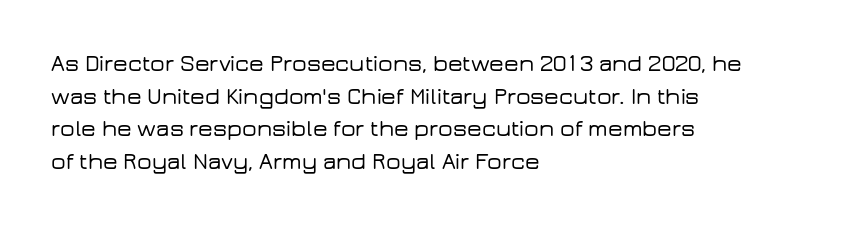
All the whitespace from short lines collects on the right. Standard letterfit; no display-style spreading of the glyphs. The area under the type is left untouched. Characters remain perfectly vertical along every line. If you measured baseline to baseline, you'd find a middling distance.
